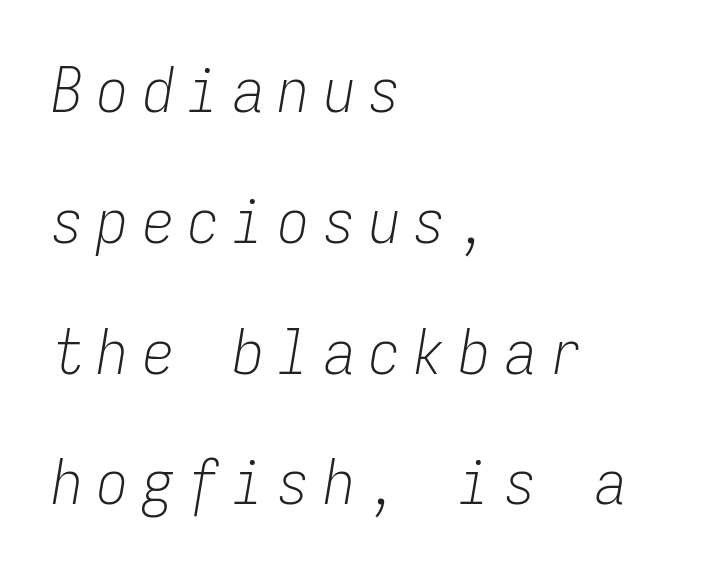
Q: Is the text bold? A: No.
Q: Is the text italic (slanted)? A: Yes, it leans right by about 9 degrees.
Q: Is the text underlined? A: No.
Q: How is the paragraph aligned? A: Left-aligned.
Q: Is the spacing between letters normal or unusually wide? A: Unusually wide.
Q: Is the spacing between lines tight, normal or loose? A: Loose.
Q: Width (condensed, normal, or wide)? A: Condensed.
Q: Stroke contrast? A: Low.
Q: x-height? A: Medium.
Q: Monospaced? A: Yes.
